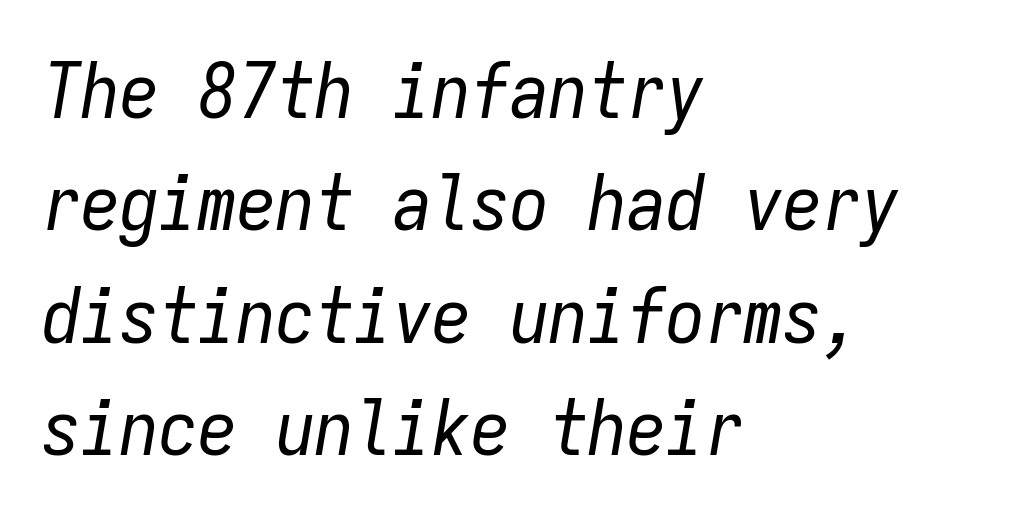
{"italic": "yes", "lean": "right", "slant_degrees": 9, "bold": "no", "weight": "regular", "width": "condensed", "stroke_contrast": "low", "x_height": "medium", "monospaced": "yes", "underline": "no", "align": "left", "line_spacing": "normal", "line_spacing_ratio": 1.44, "letter_spacing": "normal", "letter_spacing_em": 0.0, "glyph_px": 78}
